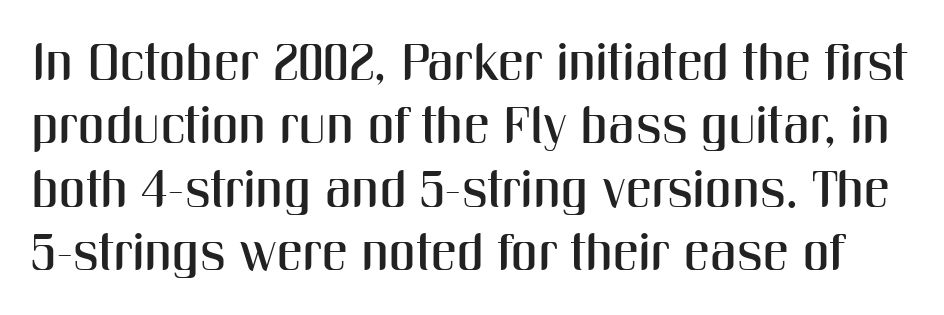
Q: Is the text italic (slanted)? A: No, it is upright.
Q: Is the typeface a serif or a sans-serif typeface? A: Sans-serif.
Q: Is the text underlined? A: No.
Q: Is the spacing between letters normal or unusually wide? A: Normal.
Q: Width (condensed, normal, or wide)? A: Condensed.
Q: Stroke contrast? A: Medium.
Q: x-height? A: Medium.
Q: Monospaced? A: No.
